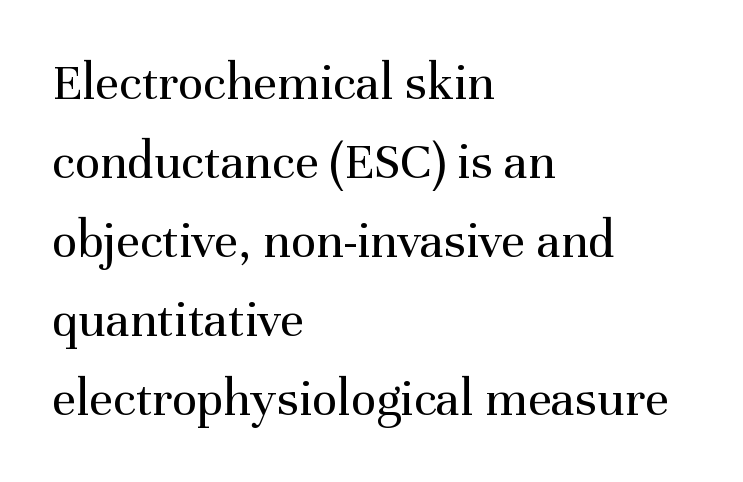
A normal amount of white space separates one row of letters from the next. The glyphs in this specimen are seriffed. Each word holds together tightly as a unit, with standard inter-letter gaps. Horizontal alignment here is leftward, the default for most running prose.
